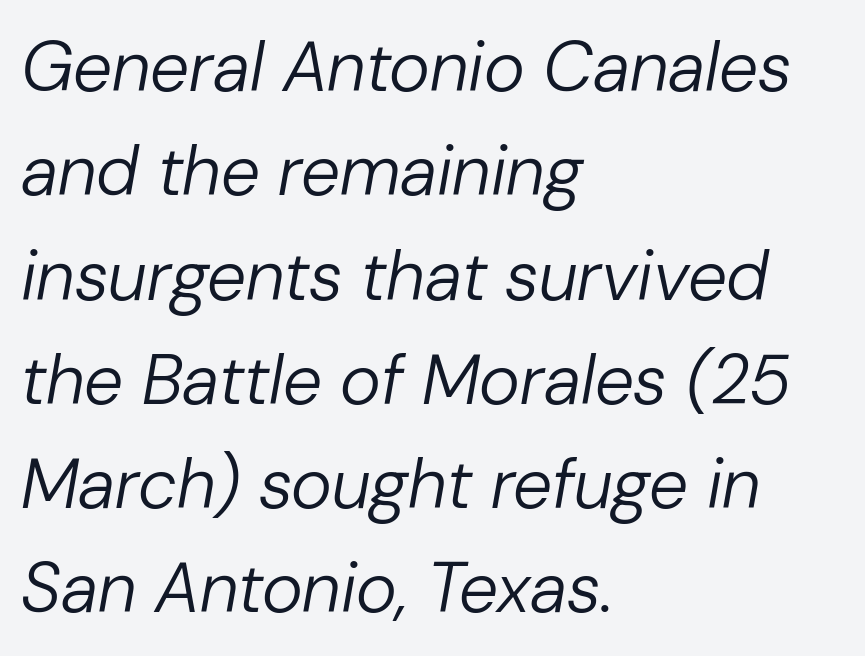
{"italic": "yes", "lean": "right", "slant_degrees": 10, "bold": "no", "weight": "regular", "width": "normal", "stroke_contrast": "low", "x_height": "medium", "monospaced": "no", "underline": "no", "align": "left", "line_spacing": "normal", "line_spacing_ratio": 1.49, "letter_spacing": "normal", "letter_spacing_em": 0.0, "glyph_px": 70}
